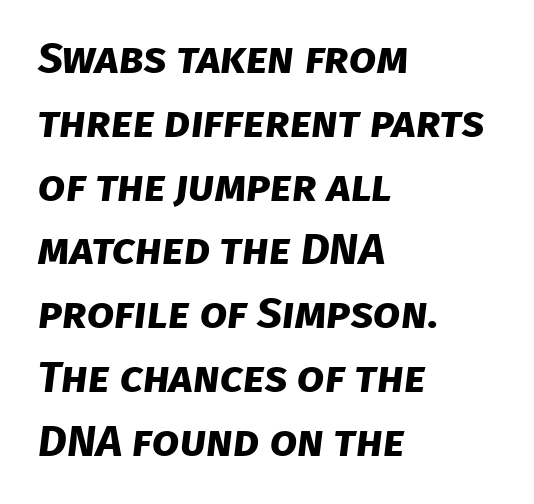
{"serif": "no", "bold": "yes", "weight": "bold", "width": "normal", "stroke_contrast": "low", "x_height": "large", "monospaced": "no", "underline": "no", "align": "left", "line_spacing": "normal", "line_spacing_ratio": 1.45, "letter_spacing": "normal", "letter_spacing_em": 0.0, "glyph_px": 44}
